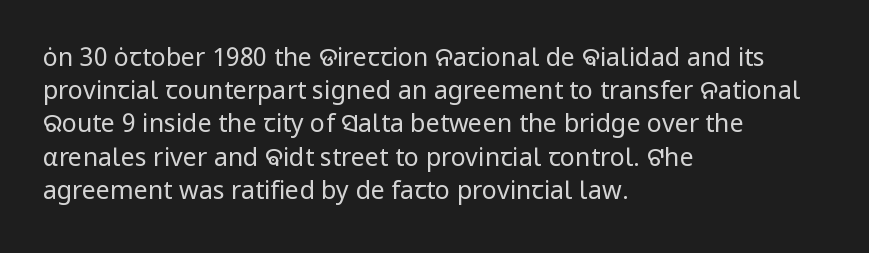
Q: Is the text bold? A: No.
Q: Is the text italic (slanted)? A: No, it is upright.
Q: Is the text underlined? A: No.
Q: How is the paragraph aligned? A: Left-aligned.
Q: Is the spacing between letters normal or unusually wide? A: Normal.
Q: Is the spacing between lines tight, normal or loose? A: Normal.
